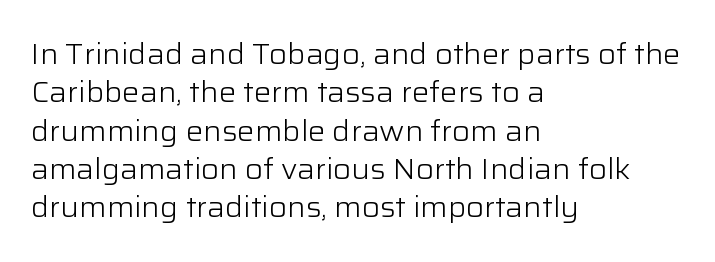
{"serif": "no", "italic": "no", "bold": "no", "weight": "light", "width": "normal", "stroke_contrast": "low", "x_height": "medium", "monospaced": "no", "underline": "no", "align": "left", "line_spacing": "normal", "line_spacing_ratio": 1.32, "letter_spacing": "normal", "letter_spacing_em": 0.0, "glyph_px": 29}
